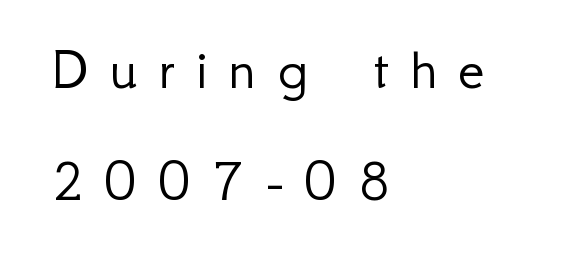
{"serif": "no", "italic": "no", "bold": "no", "weight": "light", "width": "normal", "stroke_contrast": "low", "x_height": "small", "monospaced": "no", "underline": "no", "align": "left", "line_spacing_ratio": 1.84, "letter_spacing": "wide", "letter_spacing_em": 0.34, "glyph_px": 61}
